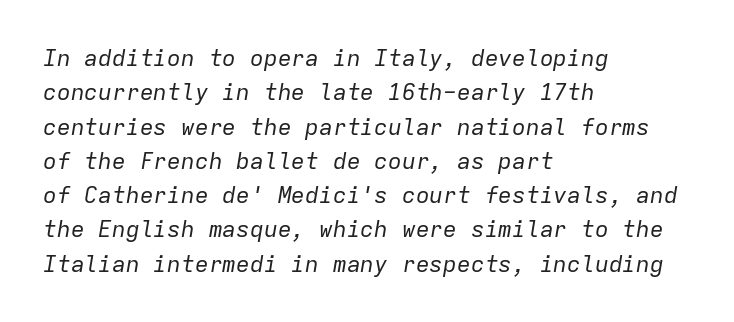
{"italic": "yes", "lean": "right", "slant_degrees": 9, "bold": "no", "underline": "no", "align": "left", "line_spacing": "normal", "line_spacing_ratio": 1.49, "letter_spacing": "normal", "letter_spacing_em": 0.0, "glyph_px": 23}
